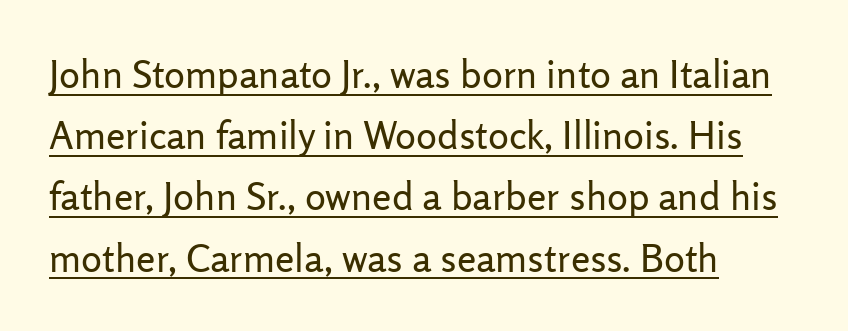
Note the varied advance widths — an 'i' is clearly narrower than an 'm'. Glance below the letters and you will spot a drawn line. Successive baselines arrive at the customary interval. Letterform terminals end flat and unadorned throughout the passage. Is this a heavy cut? Hardly; it is regular or lighter. Visually the block forms a straight wall on the left and a jagged coastline on the right.
